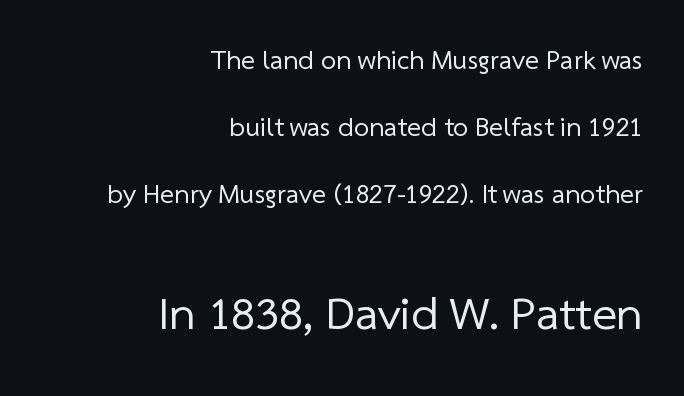
Q: Is the text bold? A: No.
Q: Is the typeface a serif or a sans-serif typeface? A: Sans-serif.
Q: Is the text underlined? A: No.
Q: How is the paragraph aligned? A: Right-aligned.
Q: Is the spacing between letters normal or unusually wide? A: Normal.
Q: Is the spacing between lines tight, normal or loose? A: Loose.
Q: Which block of text is set in a larger size, the first (top) or the second (bottom)? A: The second (bottom) one.
Q: Width (condensed, normal, or wide)? A: Normal.
Q: Stroke contrast? A: Low.
Q: x-height? A: Medium.
Q: Monospaced? A: No.
